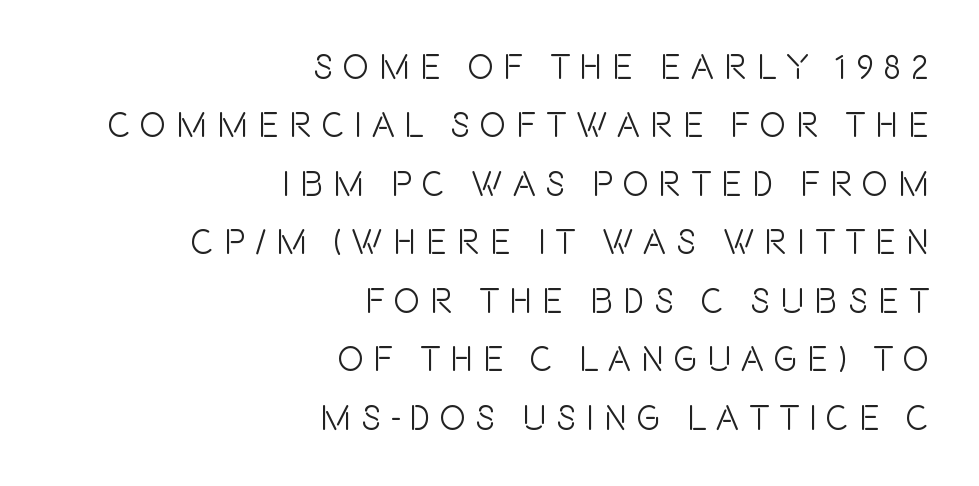
{"serif": "no", "italic": "no", "width": "condensed", "x_height": "large", "monospaced": "no", "underline": "no", "align": "right", "line_spacing": "normal", "line_spacing_ratio": 1.67, "letter_spacing": "wide", "letter_spacing_em": 0.28, "glyph_px": 35}
